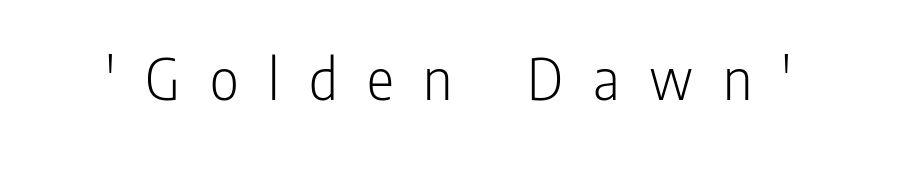
Q: Is the text bold? A: No.
Q: Is the text italic (slanted)? A: No, it is upright.
Q: Is the typeface a serif or a sans-serif typeface? A: Sans-serif.
Q: Is the text underlined? A: No.
Q: Is the spacing between letters normal or unusually wide? A: Unusually wide.
Q: Width (condensed, normal, or wide)? A: Condensed.
Q: Stroke contrast? A: Low.
Q: x-height? A: Medium.
Q: Monospaced? A: No.
